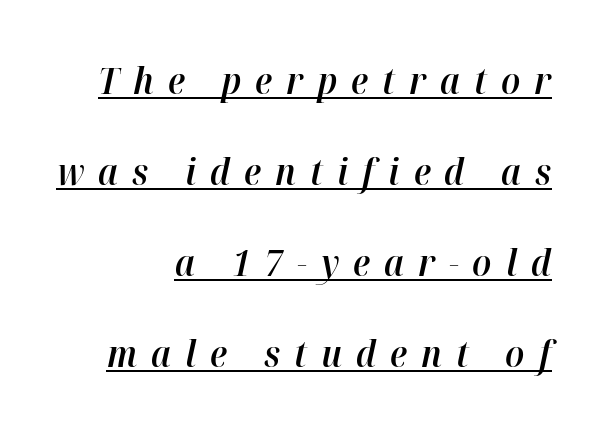
The image shows 37 px semibold type, italic (leaning right); set right-aligned, loose line spacing (2.46x), unusually wide letter spacing (+0.38 em), underlined; high stroke contrast and a medium x-height.
